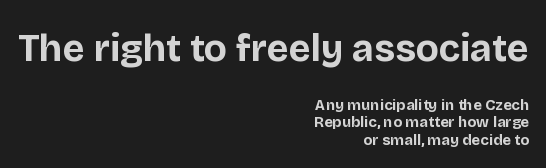
The image shows 38 px bold sans-serif type, upright; set right-aligned, line spacing 1.17x, normal letter spacing, not underlined; the first (top) block is 2.53x larger; low stroke contrast and a large x-height.
